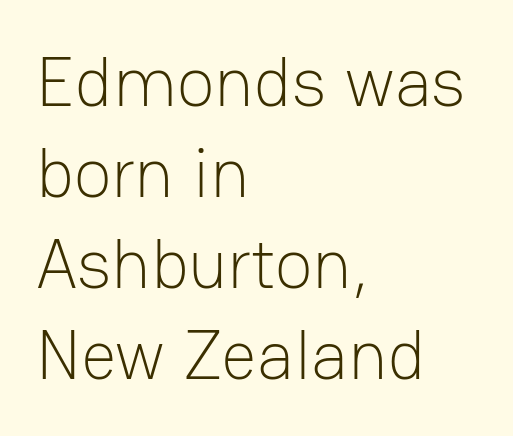
Note the varied advance widths — an 'i' is clearly narrower than an 'm'. Look at the bottom of the vertical strokes: they stop flat, with no serifs. Stems and bowls with no extra thickness — not bold. Normally led — the rows are evenly, conventionally spaced.
